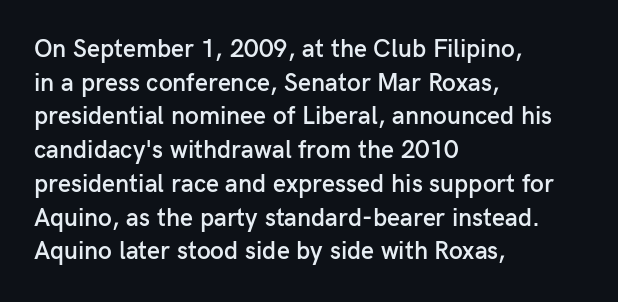
Q: Is the text bold? A: Semi-bold.
Q: Is the text italic (slanted)? A: No, it is upright.
Q: Is the text underlined? A: No.
Q: How is the paragraph aligned? A: Left-aligned.
Q: Is the spacing between letters normal or unusually wide? A: Normal.
Q: Is the spacing between lines tight, normal or loose? A: Normal.
